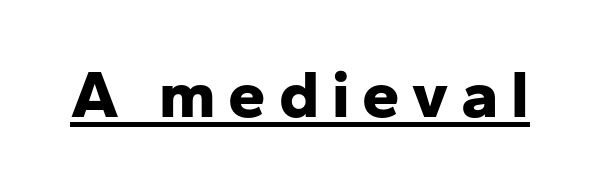
Notice how the stems are strictly vertical — no italics here. Unlike a traditional serif, this face leaves its strokes unadorned. In designer terms, the underline attribute is active on this setting. Note the varied advance widths — an 'i' is clearly narrower than an 'm'. I'd describe the lettering as bold — thick and assertive.
